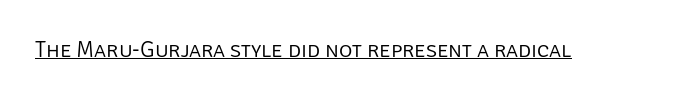
{"italic": "no", "bold": "no", "underline": "yes", "letter_spacing": "normal", "letter_spacing_em": 0.0, "glyph_px": 23}
